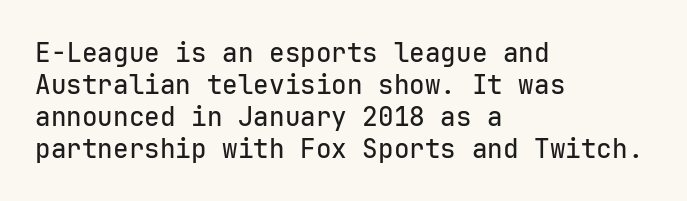
Standard letterfit; no display-style spreading of the glyphs. The string is rendered with underlining switched off. Compared with a centered layout, this one pins lines to the left instead. Vertical strokes here are truly vertical.
